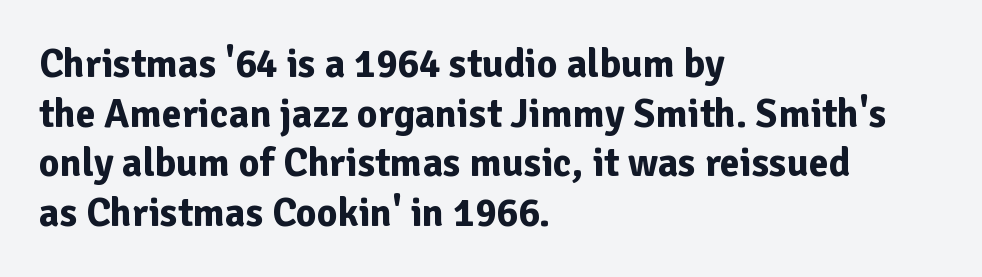
The image shows 40 px bold sans-serif type, upright; set left-aligned, line spacing 1.24x, normal letter spacing, not underlined; low stroke contrast and a medium x-height.
